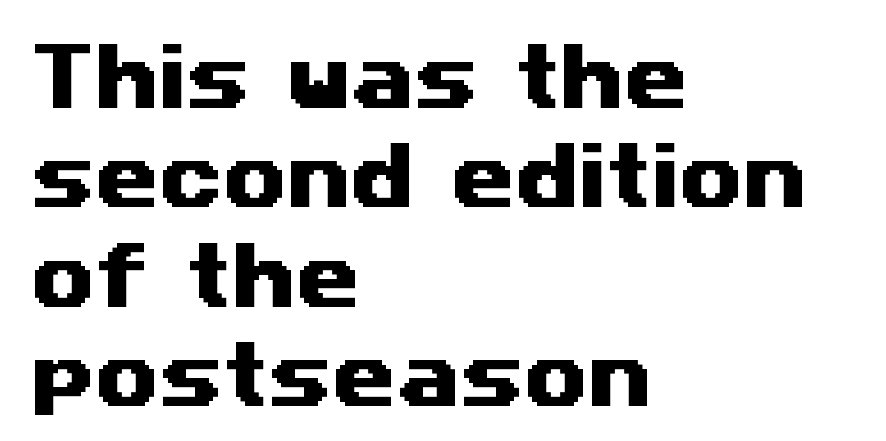
This sample has the flowing, uneven cadence of proportional lettering. Are there feet on the stems? There aren't — it's a sans. This sample uses plain, unmodified letter spacing. Successive baselines arrive at the customary interval. These lines stack with their left ends in a neat column.
